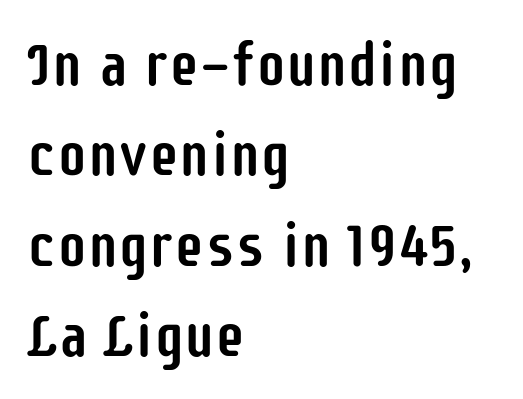
The image shows 61 px condensed sans-serif type, upright; set left-aligned, normal line spacing (1.48x), normal letter spacing, not underlined; low stroke contrast and a large x-height.
